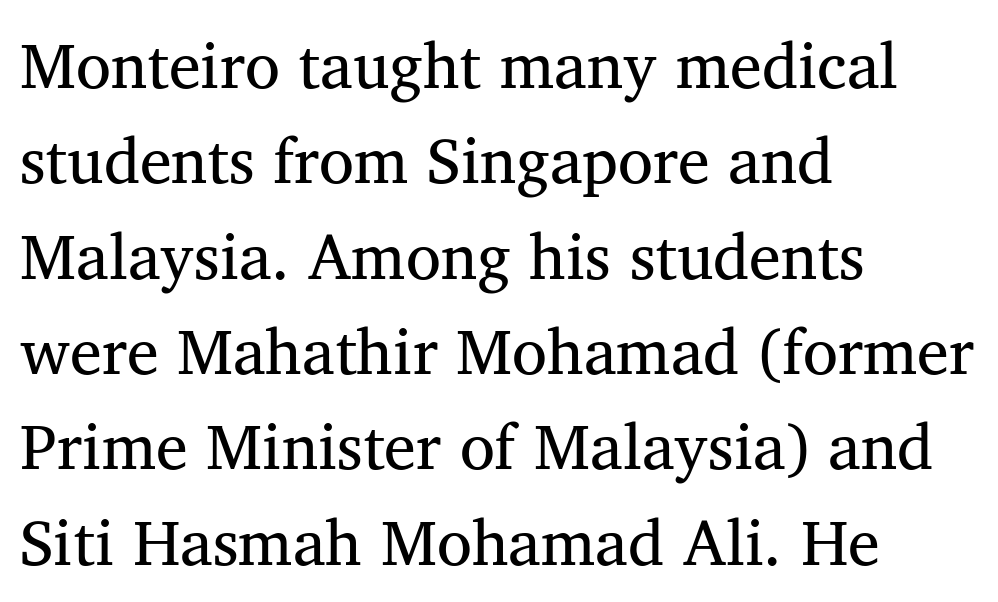
{"serif": "yes", "bold": "no", "weight": "regular", "width": "normal", "stroke_contrast": "medium", "x_height": "medium", "monospaced": "no", "underline": "no", "align": "left", "line_spacing": "normal", "line_spacing_ratio": 1.49, "letter_spacing": "normal", "letter_spacing_em": 0.0, "glyph_px": 64}
